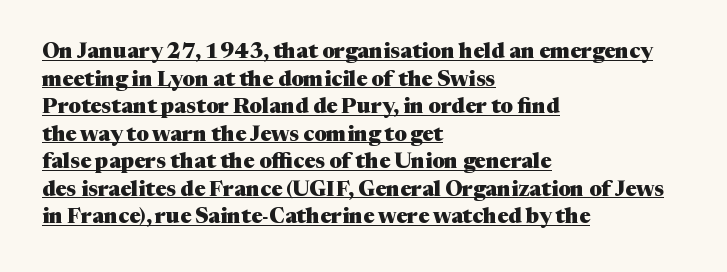
If you drew a line through each stem, it would be perfectly vertical. The specimen includes a rule beneath the text block's lines. Thick stems and heavy bowls — unmistakably bold. Typeset ragged right — the left edge is the straight one. The lines sit at an ordinary, default distance from one another. A typesetter would call this zero additional tracking.
